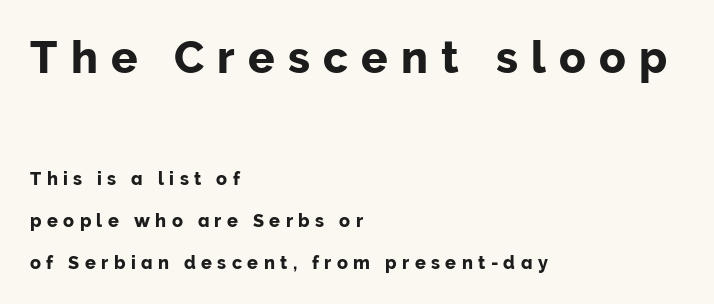
The image shows 44 px sans-serif type, upright; set left-aligned, loose line spacing (2.32x), unusually wide letter spacing (+0.3 em), not underlined; the first (top) block is 2.44x larger; low stroke contrast and a medium x-height.
